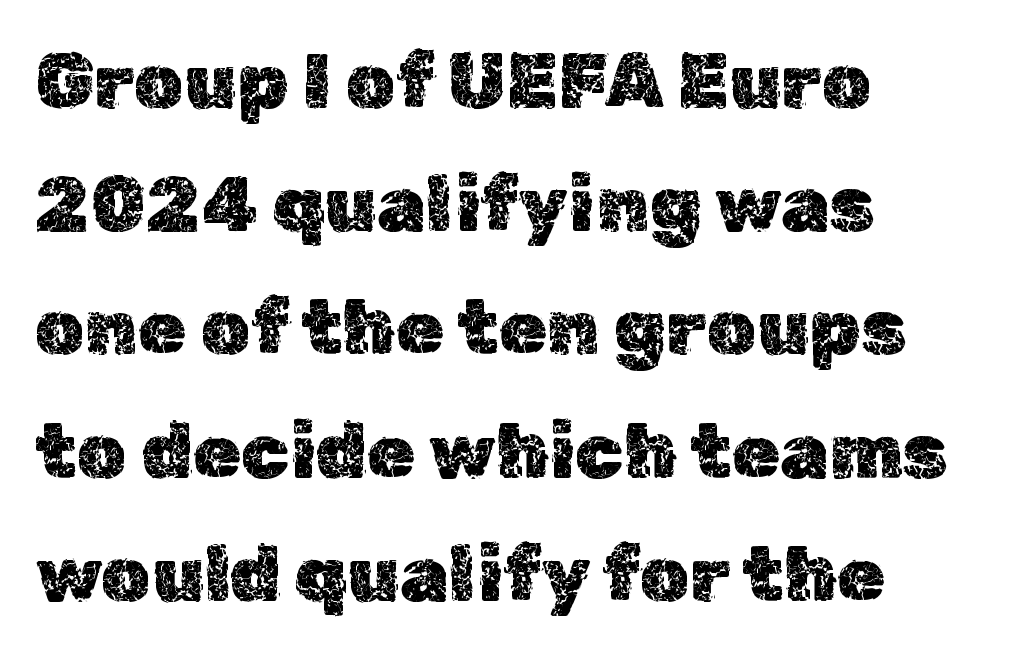
{"italic": "no", "width": "normal", "x_height": "medium", "monospaced": "no", "underline": "no", "align": "left", "line_spacing": "normal", "line_spacing_ratio": 1.58, "letter_spacing": "normal", "letter_spacing_em": 0.0, "glyph_px": 78}
